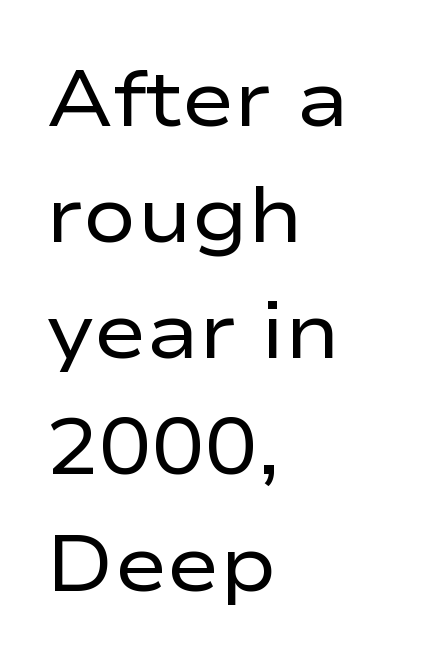
{"serif": "no", "italic": "no", "bold": "no", "weight": "regular", "width": "wide", "stroke_contrast": "low", "x_height": "medium", "monospaced": "no", "underline": "no", "align": "left", "line_spacing": "normal", "line_spacing_ratio": 1.47, "letter_spacing": "normal", "letter_spacing_em": 0.0, "glyph_px": 79}
